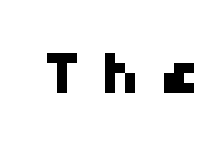
Q: Is the typeface a serif or a sans-serif typeface? A: Sans-serif.
Q: Is the text underlined? A: No.
Q: Is the spacing between letters normal or unusually wide? A: Unusually wide.
Q: Width (condensed, normal, or wide)? A: Normal.
Q: Stroke contrast? A: Low.
Q: x-height? A: Medium.
